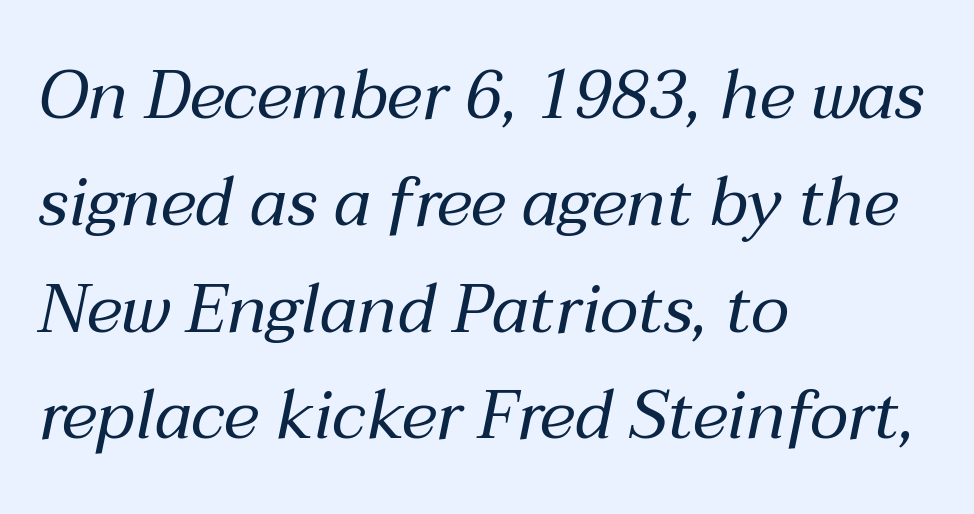
{"italic": "yes", "lean": "right", "slant_degrees": 12, "bold": "no", "weight": "regular", "width": "normal", "stroke_contrast": "medium", "x_height": "medium", "monospaced": "no", "underline": "no", "align": "left", "line_spacing": "normal", "line_spacing_ratio": 1.57, "letter_spacing": "normal", "letter_spacing_em": 0.0, "glyph_px": 68}
